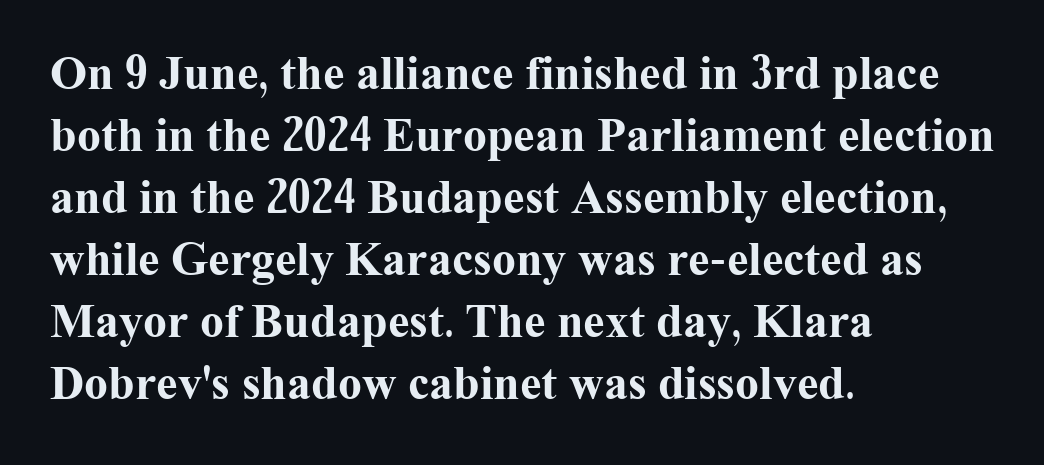
Q: Is the text bold? A: Yes.
Q: Is the text italic (slanted)? A: No, it is upright.
Q: Is the typeface a serif or a sans-serif typeface? A: Serif.
Q: Is the text underlined? A: No.
Q: How is the paragraph aligned? A: Left-aligned.
Q: Is the spacing between letters normal or unusually wide? A: Normal.
Q: Is the spacing between lines tight, normal or loose? A: Normal.
Q: Width (condensed, normal, or wide)? A: Normal.
Q: Stroke contrast? A: Medium.
Q: x-height? A: Medium.
Q: Monospaced? A: No.
